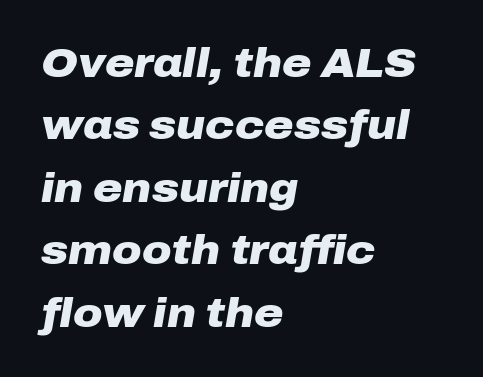
{"italic": "yes", "lean": "right", "slant_degrees": 10, "bold": "yes", "weight": "heavy", "width": "wide", "stroke_contrast": "low", "x_height": "medium", "monospaced": "no", "underline": "no", "align": "left", "line_spacing": "normal", "line_spacing_ratio": 1.56, "letter_spacing": "normal", "letter_spacing_em": 0.0, "glyph_px": 40}
